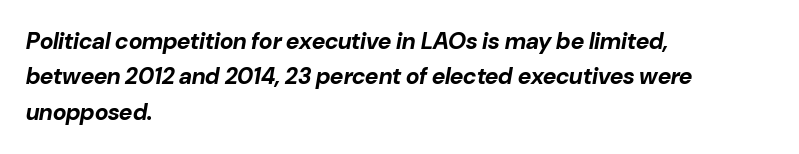
{"italic": "yes", "lean": "right", "slant_degrees": 10, "bold": "yes", "underline": "no", "align": "left", "line_spacing": "normal", "line_spacing_ratio": 1.54, "letter_spacing": "normal", "letter_spacing_em": 0.0, "glyph_px": 23}
